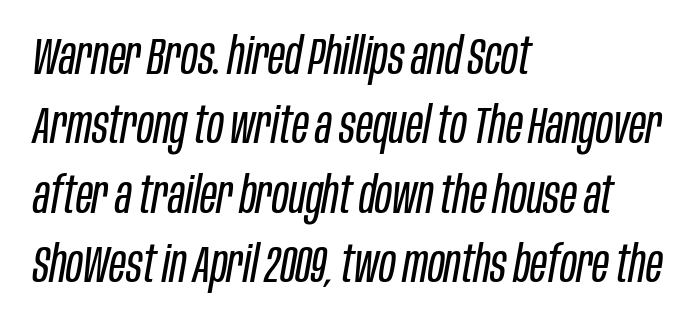
The image shows 51 px regular-weight, condensed type, italic (leaning right); set left-aligned, normal line spacing (1.36x), normal letter spacing, not underlined; low stroke contrast and a large x-height.
